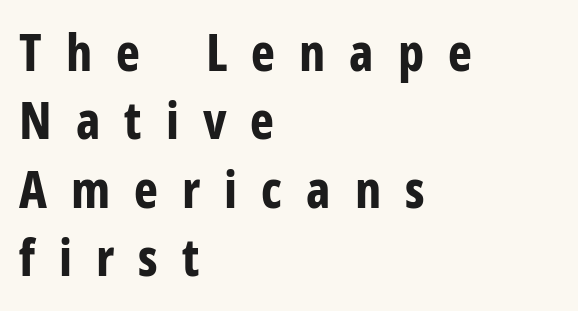
Q: Is the text bold? A: Yes.
Q: Is the text italic (slanted)? A: No, it is upright.
Q: Is the typeface a serif or a sans-serif typeface? A: Sans-serif.
Q: Is the text underlined? A: No.
Q: How is the paragraph aligned? A: Left-aligned.
Q: Is the spacing between letters normal or unusually wide? A: Unusually wide.
Q: Is the spacing between lines tight, normal or loose? A: Normal.
Q: Width (condensed, normal, or wide)? A: Condensed.
Q: Stroke contrast? A: Low.
Q: x-height? A: Medium.
Q: Monospaced? A: No.
